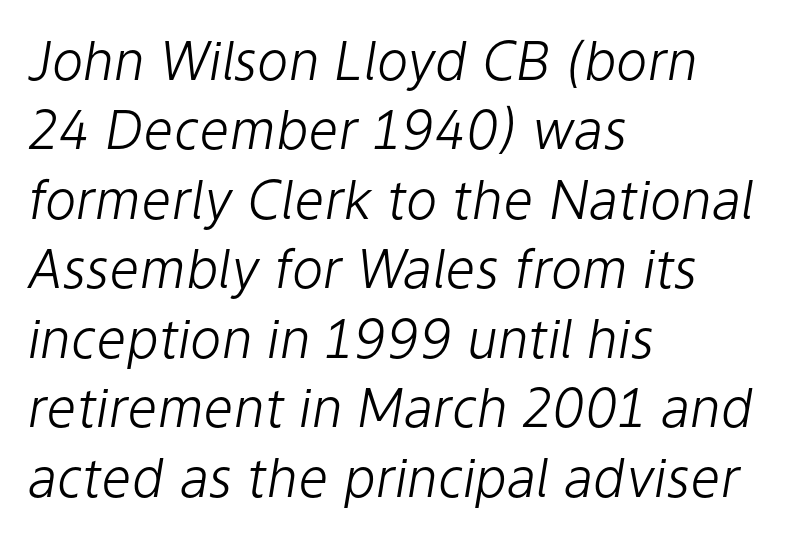
Q: Is the text bold? A: No.
Q: Is the text italic (slanted)? A: Yes, it leans right by about 9 degrees.
Q: Is the text underlined? A: No.
Q: How is the paragraph aligned? A: Left-aligned.
Q: Is the spacing between letters normal or unusually wide? A: Normal.
Q: Is the spacing between lines tight, normal or loose? A: Normal.
Q: Width (condensed, normal, or wide)? A: Normal.
Q: Stroke contrast? A: Low.
Q: x-height? A: Medium.
Q: Monospaced? A: No.
